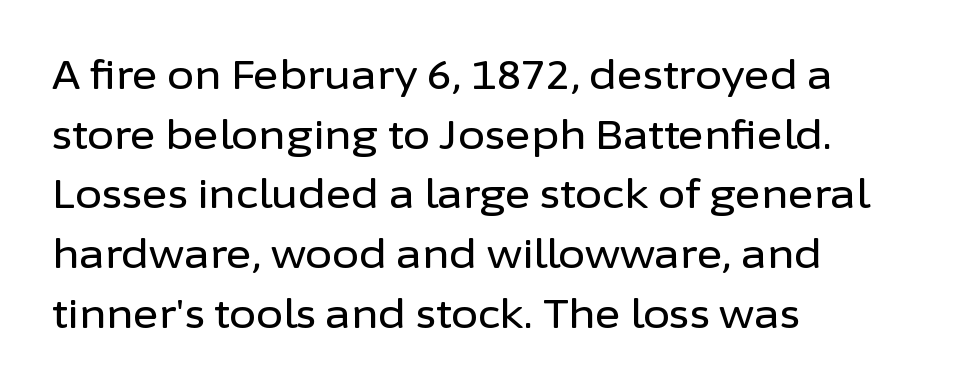
Q: Is the text italic (slanted)? A: No, it is upright.
Q: Is the typeface a serif or a sans-serif typeface? A: Sans-serif.
Q: Is the text underlined? A: No.
Q: How is the paragraph aligned? A: Left-aligned.
Q: Is the spacing between letters normal or unusually wide? A: Normal.
Q: Is the spacing between lines tight, normal or loose? A: Normal.
Q: Width (condensed, normal, or wide)? A: Normal.
Q: Stroke contrast? A: Low.
Q: x-height? A: Medium.
Q: Monospaced? A: No.
